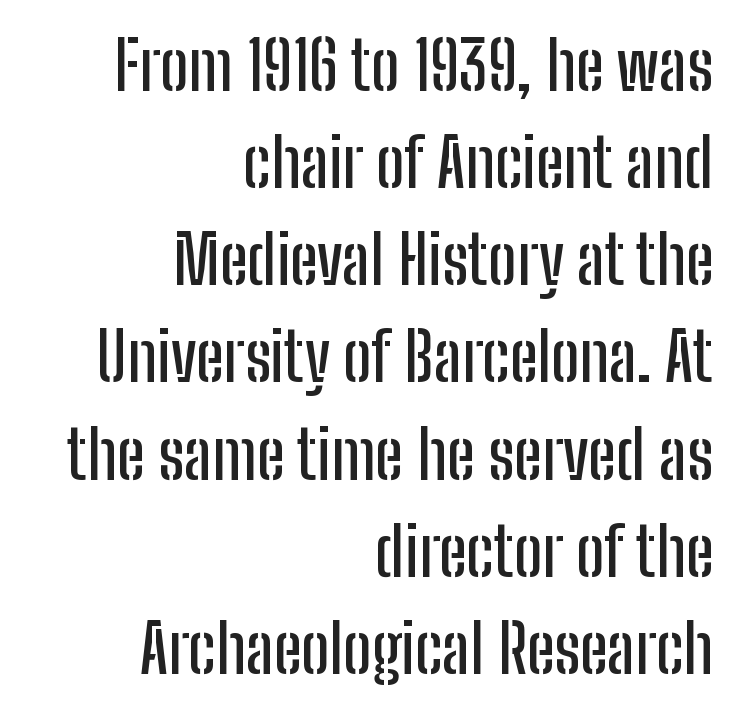
The image shows 67 px condensed sans-serif type, upright; set right-aligned, normal line spacing (1.45x), normal letter spacing, not underlined; low stroke contrast and a medium x-height.
